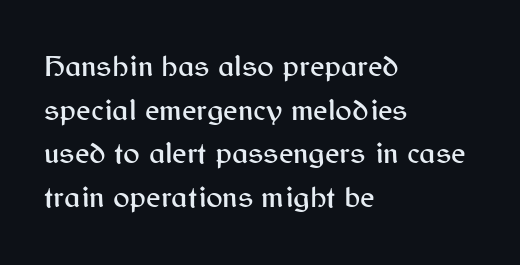
The image shows 31 px sans-serif type, upright; set left-aligned, normal line spacing (1.41x), normal letter spacing, not underlined; medium stroke contrast and a medium x-height.
